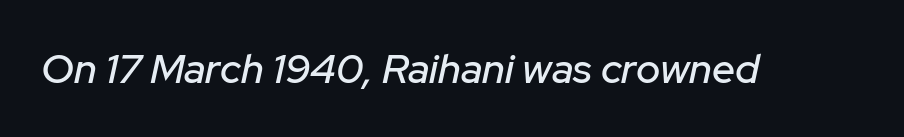
The image shows 41 px text type, italic (leaning right); set normal letter spacing, not underlined; low stroke contrast and a medium x-height.
